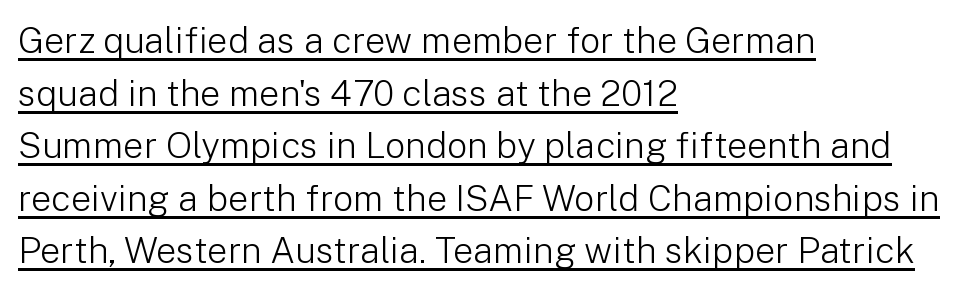
Upright lettering throughout. Stems and bowls with no extra thickness — not bold. Underlining? Definitely there. Evenly set lines give the paragraph a standard silhouette. Spacing verdict: proportional, widths tailored to each character.
